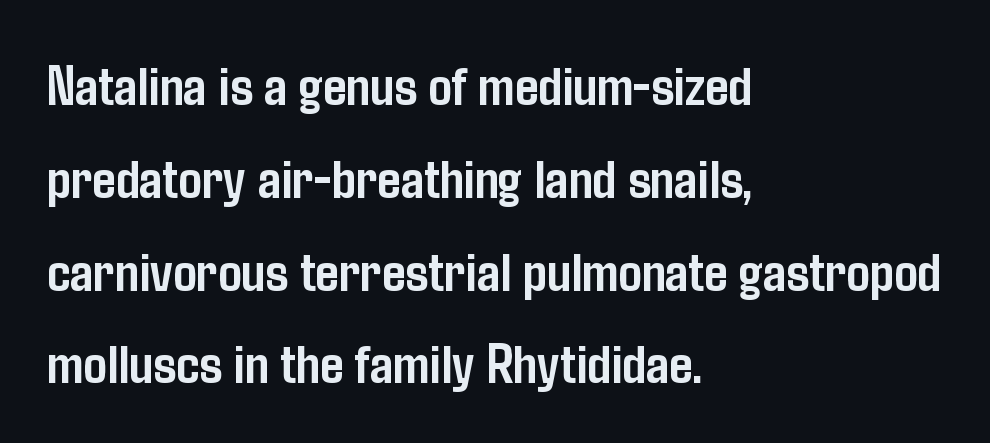
Q: Is the text bold? A: Yes.
Q: Is the text italic (slanted)? A: No, it is upright.
Q: Is the typeface a serif or a sans-serif typeface? A: Sans-serif.
Q: Is the text underlined? A: No.
Q: How is the paragraph aligned? A: Left-aligned.
Q: Is the spacing between letters normal or unusually wide? A: Normal.
Q: Is the spacing between lines tight, normal or loose? A: Normal.
Q: Width (condensed, normal, or wide)? A: Condensed.
Q: Stroke contrast? A: Low.
Q: x-height? A: Medium.
Q: Monospaced? A: No.
